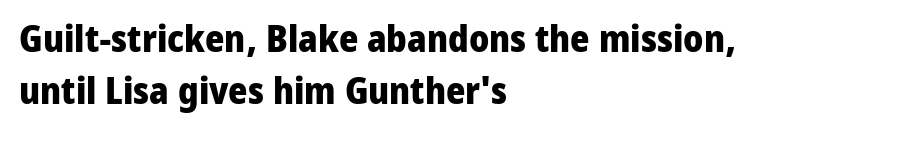
The space beneath each line is pristine and unruled. Horizontal bands of white between lines are of average thickness. Reading down the block, your eye returns to a fixed left position each line. Notice how the stems are strictly vertical — no italics here. Weight check: bold — yes, fully.
